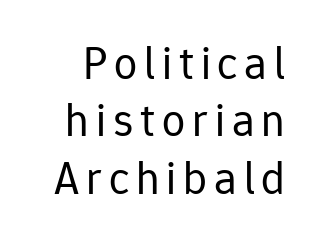
The image shows 46 px regular-weight sans-serif type, upright; set normal line spacing (1.25x), not underlined; low stroke contrast and a medium x-height.
